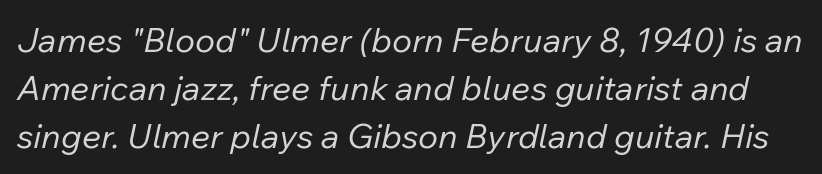
The image shows 34 px regular-weight type, italic (leaning right); set normal line spacing (1.41x), normal letter spacing, not underlined; low stroke contrast and a medium x-height.
